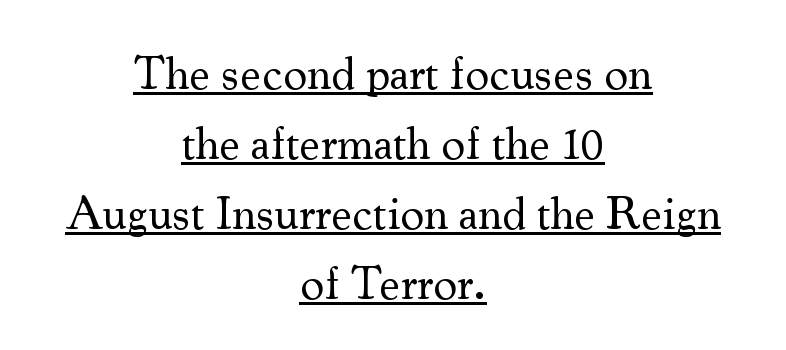
This rendering features underlined lettering. The typesetting does not lean heavy: it is not bold. Small tapered or slab feet sit at the stroke ends, so this counts as serif. Do the letters lean? They stand straight.
